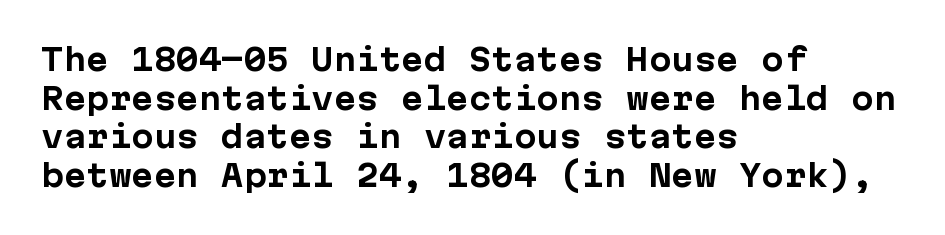
Q: Is the text bold? A: Yes.
Q: Is the text italic (slanted)? A: No, it is upright.
Q: Is the typeface a serif or a sans-serif typeface? A: Sans-serif.
Q: Is the text underlined? A: No.
Q: How is the paragraph aligned? A: Left-aligned.
Q: Is the spacing between letters normal or unusually wide? A: Normal.
Q: Is the spacing between lines tight, normal or loose? A: Normal.
Q: Width (condensed, normal, or wide)? A: Normal.
Q: Stroke contrast? A: Low.
Q: x-height? A: Medium.
